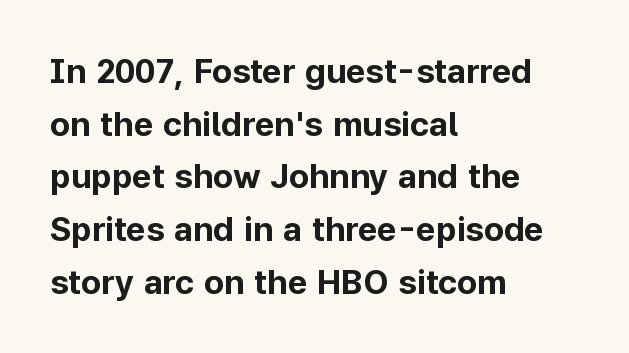
Q: Is the text bold? A: Yes.
Q: Is the text italic (slanted)? A: No, it is upright.
Q: Is the typeface a serif or a sans-serif typeface? A: Sans-serif.
Q: Is the text underlined? A: No.
Q: How is the paragraph aligned? A: Left-aligned.
Q: Is the spacing between letters normal or unusually wide? A: Normal.
Q: Is the spacing between lines tight, normal or loose? A: Normal.
Q: Width (condensed, normal, or wide)? A: Normal.
Q: Stroke contrast? A: Low.
Q: x-height? A: Medium.
Q: Monospaced? A: No.
